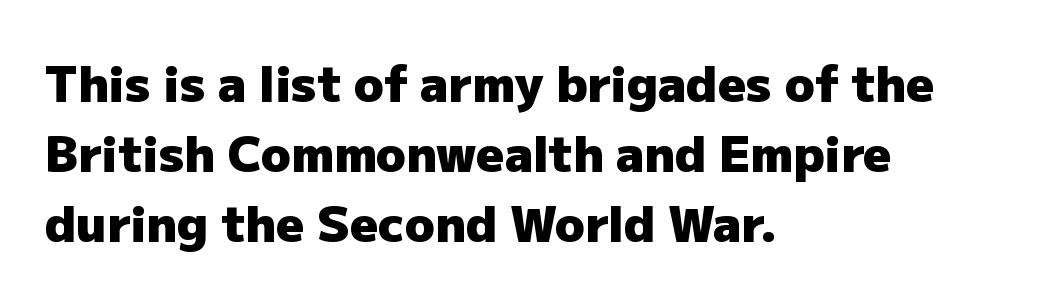
Q: Is the text bold? A: Yes.
Q: Is the text italic (slanted)? A: No, it is upright.
Q: Is the typeface a serif or a sans-serif typeface? A: Sans-serif.
Q: Is the text underlined? A: No.
Q: How is the paragraph aligned? A: Left-aligned.
Q: Is the spacing between letters normal or unusually wide? A: Normal.
Q: Is the spacing between lines tight, normal or loose? A: Normal.
Q: Width (condensed, normal, or wide)? A: Normal.
Q: Stroke contrast? A: Low.
Q: x-height? A: Medium.
Q: Monospaced? A: No.
